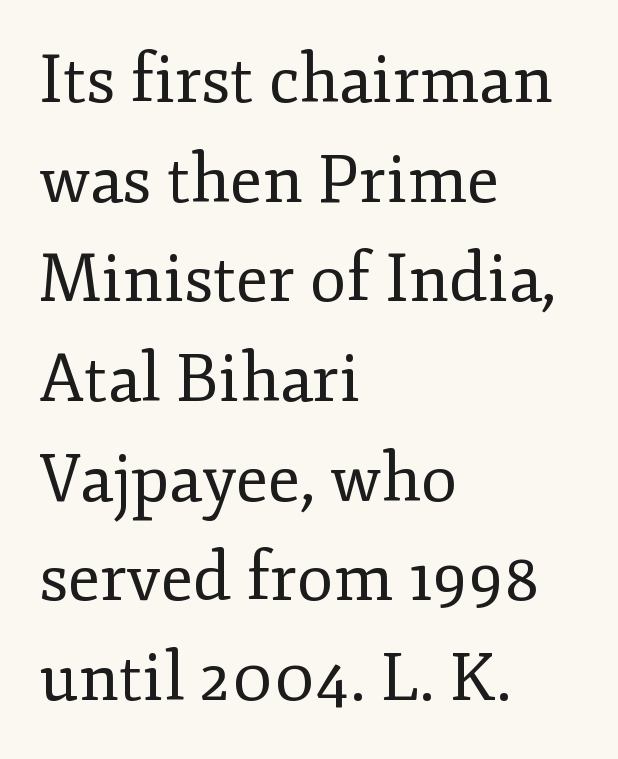
{"serif": "yes", "italic": "no", "bold": "no", "weight": "regular", "width": "normal", "stroke_contrast": "low", "x_height": "small", "monospaced": "no", "underline": "no", "align": "left", "line_spacing": "normal", "line_spacing_ratio": 1.51, "letter_spacing": "normal", "letter_spacing_em": 0.0, "glyph_px": 66}
